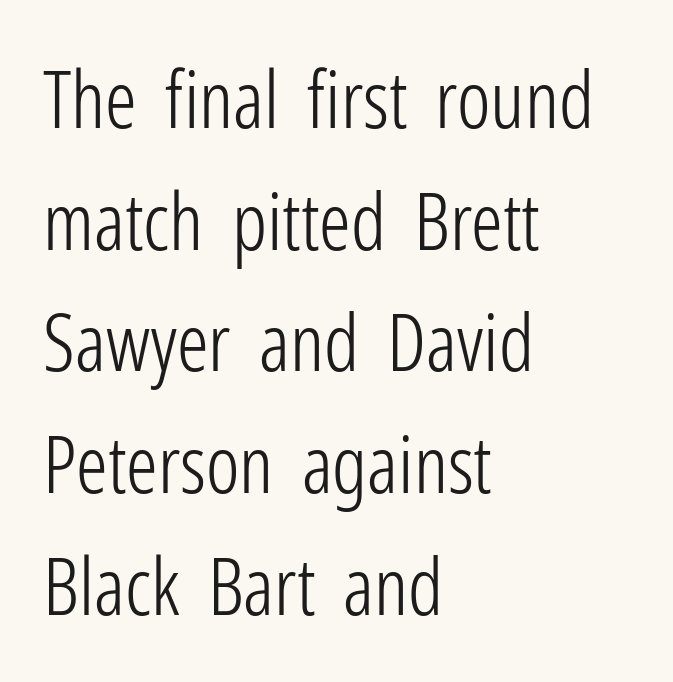
{"serif": "no", "italic": "no", "bold": "no", "weight": "light", "width": "condensed", "stroke_contrast": "low", "x_height": "medium", "monospaced": "no", "underline": "no", "align": "left", "line_spacing": "normal", "line_spacing_ratio": 1.54, "letter_spacing": "normal", "letter_spacing_em": 0.0, "glyph_px": 79}
